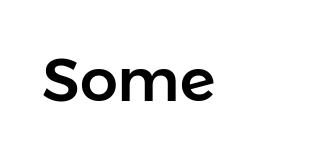
The tracking reads as untouched default to a designer's eye. What kind of face is this? One without serifs — a sans. In terms of posture, this sample is upright. Rule under the text: the space is simply empty. You could not count columns in this text — the font is proportionally spaced.
